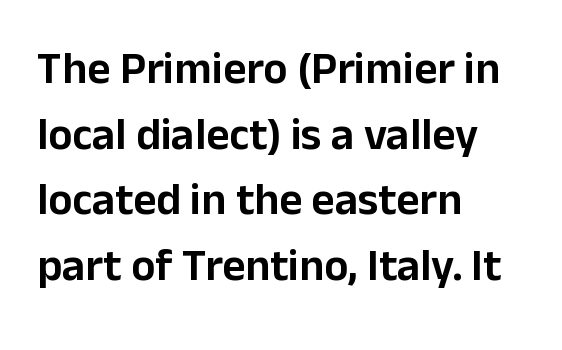
Letterform terminals end flat and unadorned throughout the passage. The face used here is rendered with its standard letterfit. It's the straight-up-and-down kind of type. Words float on clear page, feet unadorned. The paragraph has a hard left edge and a soft right edge.
